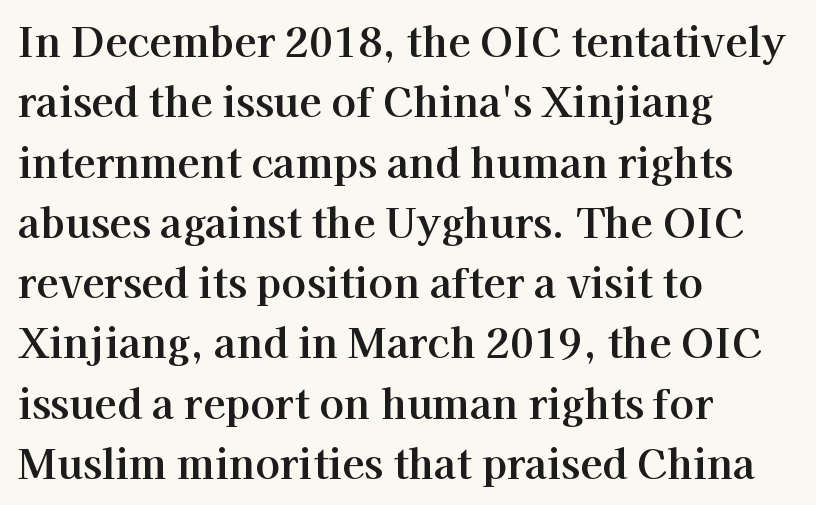
{"serif": "yes", "italic": "no", "width": "normal", "stroke_contrast": "high", "x_height": "medium", "monospaced": "no", "underline": "no", "align": "left", "line_spacing": "normal", "line_spacing_ratio": 1.47, "letter_spacing": "normal", "letter_spacing_em": 0.0, "glyph_px": 41}
